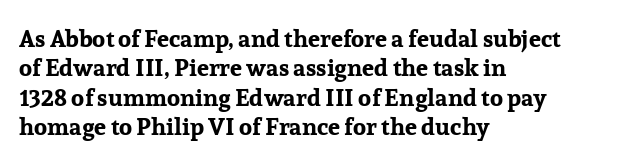
{"italic": "no", "bold": "yes", "underline": "no", "align": "left", "line_spacing_ratio": 1.22, "letter_spacing": "normal", "letter_spacing_em": 0.0, "glyph_px": 24}
